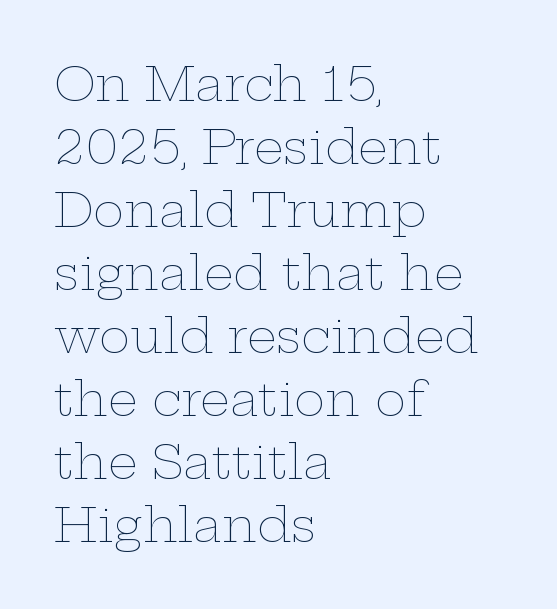
Q: Is the text bold? A: No.
Q: Is the text italic (slanted)? A: No, it is upright.
Q: Is the text underlined? A: No.
Q: How is the paragraph aligned? A: Left-aligned.
Q: Is the spacing between letters normal or unusually wide? A: Normal.
Q: Is the spacing between lines tight, normal or loose? A: Normal.
Q: Width (condensed, normal, or wide)? A: Wide.
Q: Stroke contrast? A: Low.
Q: x-height? A: Medium.
Q: Monospaced? A: No.
